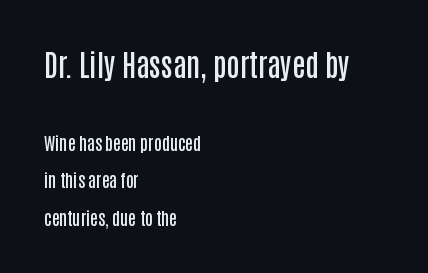
Q: Is the text bold? A: Semi-bold.
Q: Is the text italic (slanted)? A: No, it is upright.
Q: Is the typeface a serif or a sans-serif typeface? A: Sans-serif.
Q: Is the text underlined? A: No.
Q: How is the paragraph aligned? A: Left-aligned.
Q: Is the spacing between letters normal or unusually wide? A: Normal.
Q: Is the spacing between lines tight, normal or loose? A: Loose.
Q: Which block of text is set in a larger size, the first (top) or the second (bottom)? A: The first (top) one.
Q: Width (condensed, normal, or wide)? A: Condensed.
Q: Stroke contrast? A: Low.
Q: x-height? A: Large.
Q: Monospaced? A: No.
